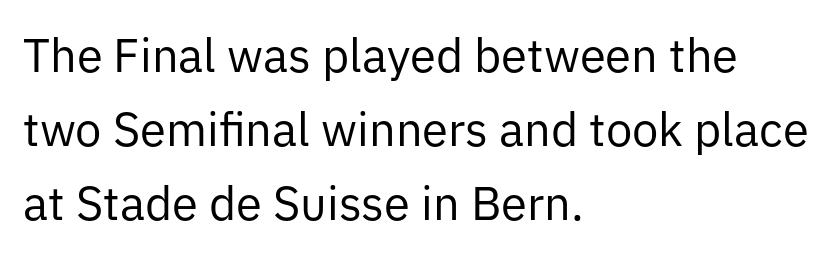
Q: Is the text bold? A: No.
Q: Is the text italic (slanted)? A: No, it is upright.
Q: Is the typeface a serif or a sans-serif typeface? A: Sans-serif.
Q: Is the text underlined? A: No.
Q: How is the paragraph aligned? A: Left-aligned.
Q: Is the spacing between letters normal or unusually wide? A: Normal.
Q: Is the spacing between lines tight, normal or loose? A: Normal.
Q: Width (condensed, normal, or wide)? A: Normal.
Q: Stroke contrast? A: Low.
Q: x-height? A: Medium.
Q: Monospaced? A: No.
